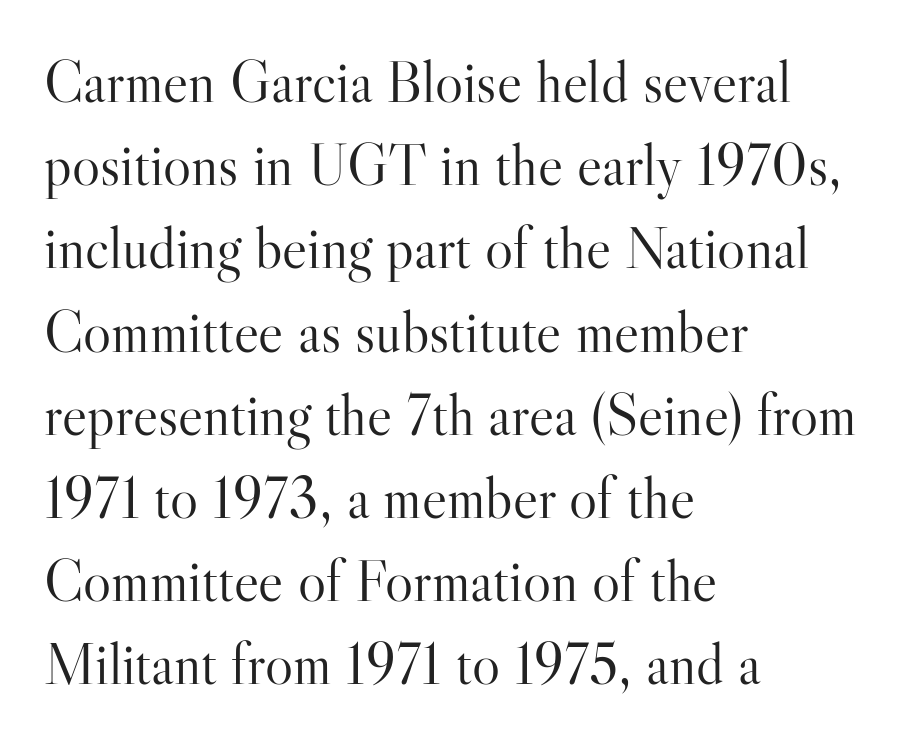
Q: Is the text bold? A: No.
Q: Is the text italic (slanted)? A: No, it is upright.
Q: Is the typeface a serif or a sans-serif typeface? A: Serif.
Q: Is the text underlined? A: No.
Q: How is the paragraph aligned? A: Left-aligned.
Q: Is the spacing between letters normal or unusually wide? A: Normal.
Q: Is the spacing between lines tight, normal or loose? A: Normal.
Q: Width (condensed, normal, or wide)? A: Normal.
Q: Stroke contrast? A: High.
Q: x-height? A: Small.
Q: Monospaced? A: No.
